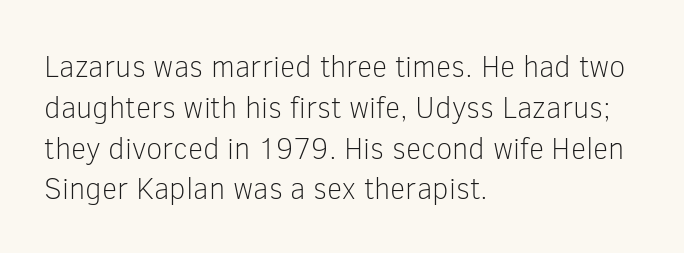
The baseline area is clear. Quick note: interline space is typical. This is roman type, the default non-slanted kind. The lines in this sample share a left origin and differ only in where they stop. Each letter keeps its own natural width here, so spacing adapts to shape.
